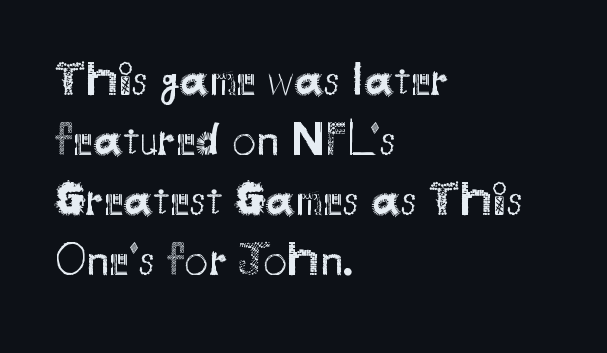
Leading: standard. Each stroke keeps to a modest, everyday thickness or less. The baseline area is clear. This sample has the flowing, uneven cadence of proportional lettering. Upright lettering throughout.
